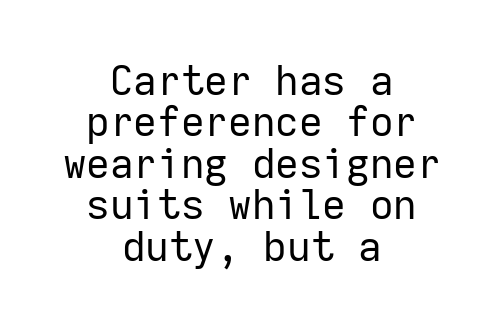
{"serif": "no", "italic": "no", "bold": "no", "weight": "regular", "width": "normal", "stroke_contrast": "low", "x_height": "medium", "monospaced": "yes", "underline": "no", "align": "center", "line_spacing": "tight", "line_spacing_ratio": 1.01, "letter_spacing": "normal", "letter_spacing_em": 0.0, "glyph_px": 41}
